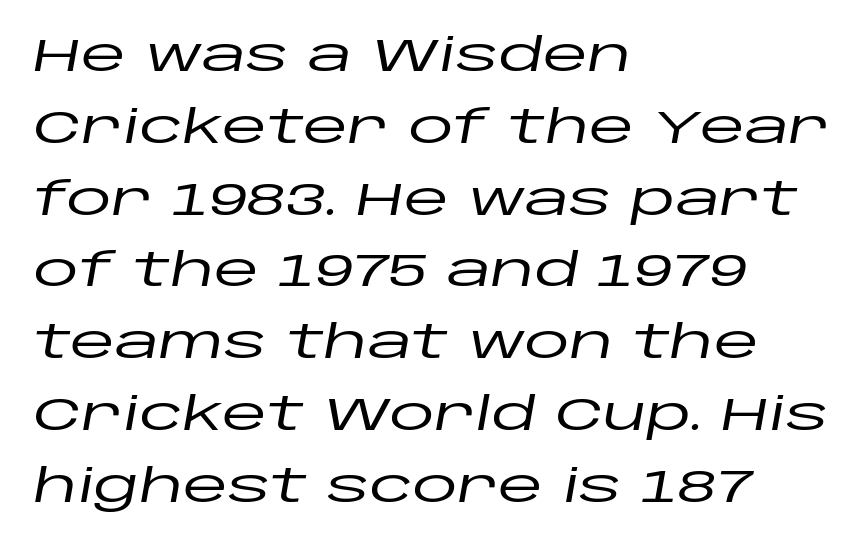
{"italic": "yes", "lean": "right", "slant_degrees": 10, "width": "wide", "stroke_contrast": "low", "x_height": "large", "monospaced": "no", "underline": "no", "align": "left", "line_spacing": "normal", "line_spacing_ratio": 1.56, "letter_spacing": "normal", "letter_spacing_em": 0.0, "glyph_px": 46}
